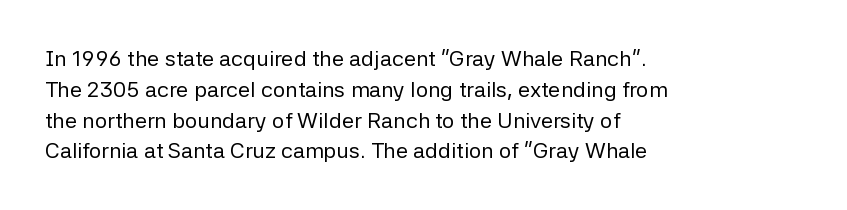
{"italic": "no", "bold": "no", "underline": "no", "align": "left", "line_spacing": "normal", "line_spacing_ratio": 1.4, "letter_spacing": "normal", "letter_spacing_em": 0.0, "glyph_px": 22}
